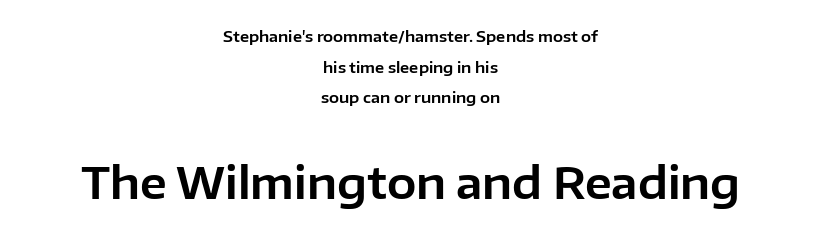
Serifs: no, the terminals of the letterforms are clean. The face used here is proportionally spaced, like ordinary book or web type. The leading is generous, giving the passage an open texture. This sample uses an upright cut, with every glyph sitting square on the baseline. Does extra space separate the letters? No, they use regular spacing.
